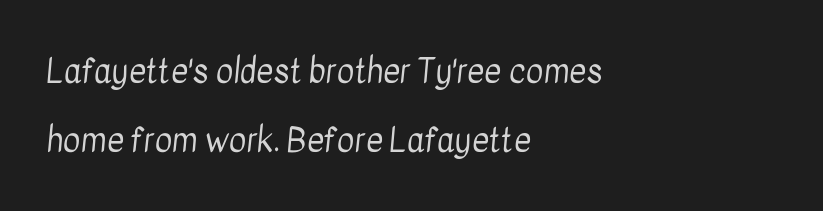
{"serif": "no", "bold": "no", "weight": "regular", "width": "condensed", "stroke_contrast": "low", "x_height": "medium", "monospaced": "no", "underline": "no", "align": "left", "line_spacing": "loose", "line_spacing_ratio": 2.09, "letter_spacing": "normal", "letter_spacing_em": 0.0, "glyph_px": 33}
